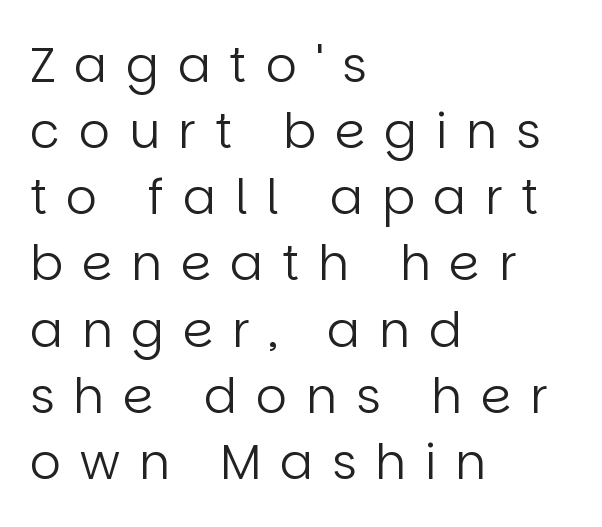
These lines stack with their left ends in a neat column. How would I describe the line gaps? Plain and ordinary. The face used here is proportionally spaced, like ordinary book or web type. Heft: none added — not bold. The passage shown is typeset with a sans-serif family.
